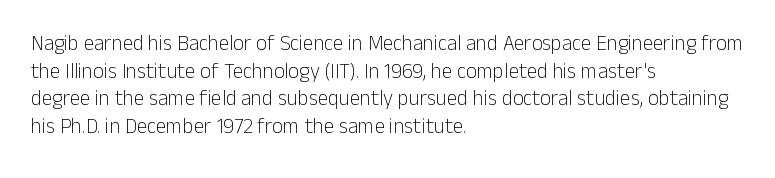
{"italic": "no", "bold": "no", "underline": "no", "align": "left", "line_spacing": "normal", "line_spacing_ratio": 1.32, "letter_spacing": "normal", "letter_spacing_em": 0.0, "glyph_px": 21}
